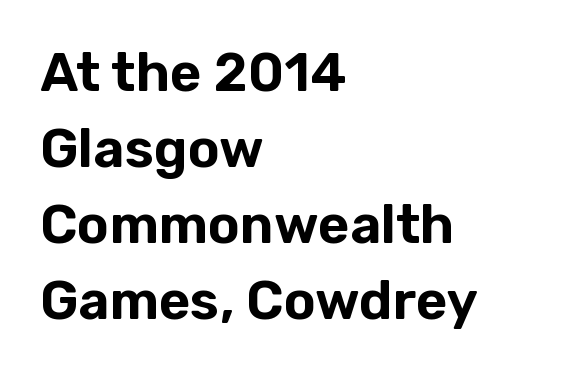
The typography opts for an upright posture over an oblique one. The leading is moderate, giving the passage an even texture. The passage shown is typed in a proportional face where columns would drift. A bare baseline throughout the passage. Default kerning and tracking; the words read as compact shapes. Leftover space on each line is placed entirely after the last word.
